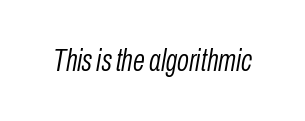
Stroke thickness stays within the range of a standard reading face or lighter. Each word holds together tightly as a unit, with standard inter-letter gaps. Just letters on the line, the space beneath them empty. The text carries the slant typical of an italic or oblique font. Character widths vary here, with narrow letters taking less room than wide ones.
